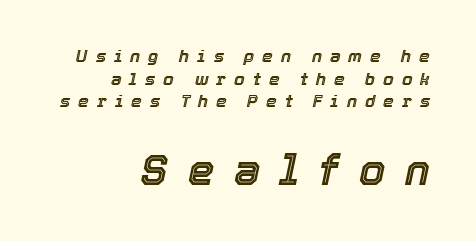
The image shows 42 px text type, italic (leaning right); set right-aligned, normal line spacing (1.33x), unusually wide letter spacing (+0.47 em), not underlined; the second (bottom) block is 2.47x larger; a medium x-height.
